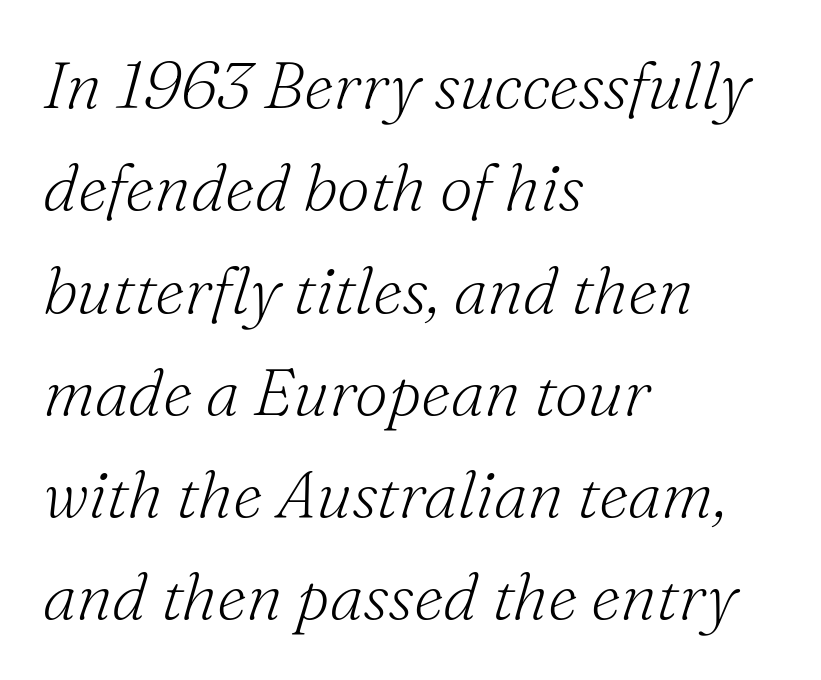
Q: Is the text bold? A: No.
Q: Is the text italic (slanted)? A: Yes, it leans right by about 16 degrees.
Q: Is the typeface a serif or a sans-serif typeface? A: Serif.
Q: Is the text underlined? A: No.
Q: How is the paragraph aligned? A: Left-aligned.
Q: Is the spacing between letters normal or unusually wide? A: Normal.
Q: Is the spacing between lines tight, normal or loose? A: Normal.
Q: Width (condensed, normal, or wide)? A: Normal.
Q: Stroke contrast? A: Medium.
Q: x-height? A: Small.
Q: Monospaced? A: No.
